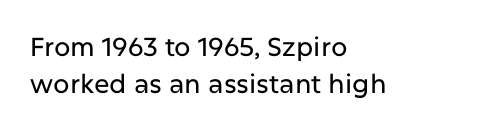
A typesetter would call this zero additional tracking. The string is rendered with underlining switched off. Reading down the block, your eye returns to a fixed left position each line. The lines sit at an ordinary, default distance from one another.
